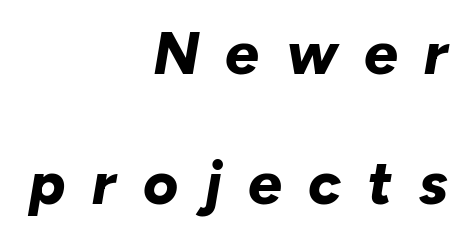
{"italic": "yes", "lean": "right", "slant_degrees": 10, "bold": "yes", "weight": "bold", "width": "normal", "stroke_contrast": "low", "x_height": "medium", "monospaced": "no", "underline": "no", "align": "right", "line_spacing": "loose", "line_spacing_ratio": 2.16, "letter_spacing": "wide", "letter_spacing_em": 0.44, "glyph_px": 60}
